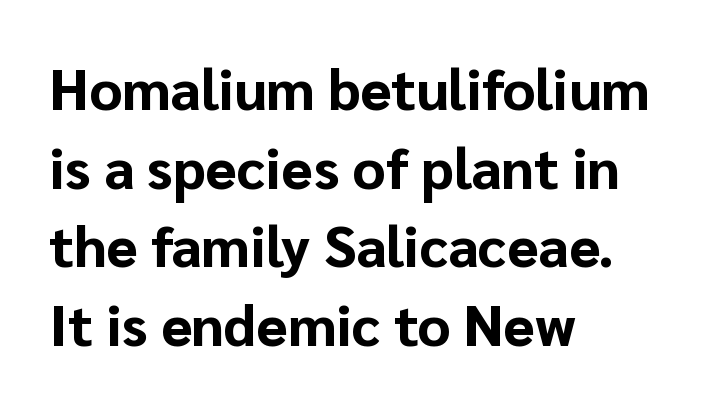
Decoration check: the copy has no underline. Baseline-to-baseline distance is the conventional proportion of letter height. The lines in this sample share a left origin and differ only in where they stop. Do the letters lean? They stand straight. Spacing between characters is what you'd get straight out of the box. Character widths vary here, with narrow letters taking less room than wide ones.
